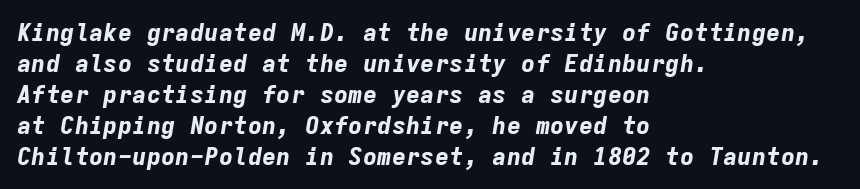
The image shows 24 px bold type, italic (leaning right); set left-aligned, normal line spacing (1.29x), normal letter spacing, not underlined.
